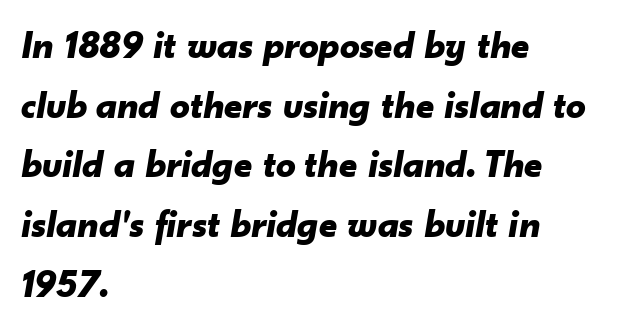
Q: Is the text bold? A: Yes.
Q: Is the text italic (slanted)? A: Yes, it leans right by about 10 degrees.
Q: Is the text underlined? A: No.
Q: How is the paragraph aligned? A: Left-aligned.
Q: Is the spacing between letters normal or unusually wide? A: Normal.
Q: Is the spacing between lines tight, normal or loose? A: Normal.
Q: Width (condensed, normal, or wide)? A: Normal.
Q: Stroke contrast? A: Low.
Q: x-height? A: Small.
Q: Monospaced? A: No.
